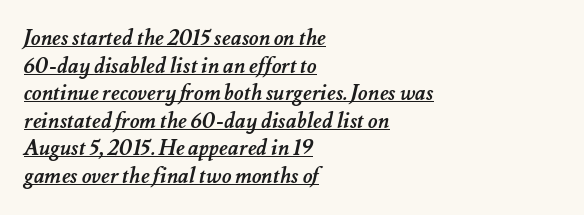
Q: Is the text bold? A: Yes.
Q: Is the text underlined? A: Yes.
Q: How is the paragraph aligned? A: Left-aligned.
Q: Is the spacing between letters normal or unusually wide? A: Normal.
Q: Is the spacing between lines tight, normal or loose? A: Normal.
